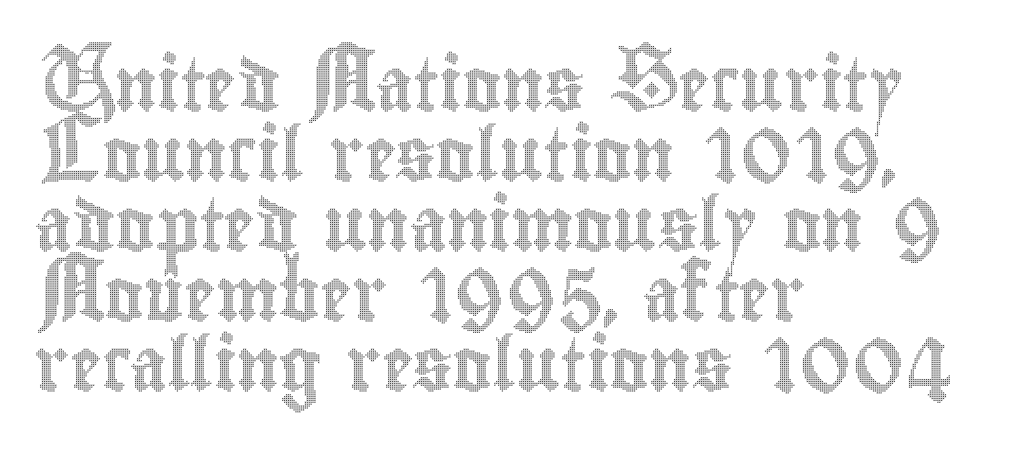
Q: Is the text italic (slanted)? A: No, it is upright.
Q: Is the text underlined? A: No.
Q: How is the paragraph aligned? A: Left-aligned.
Q: Is the spacing between letters normal or unusually wide? A: Normal.
Q: Is the spacing between lines tight, normal or loose? A: Normal.
Q: Width (condensed, normal, or wide)? A: Condensed.
Q: x-height? A: Small.
Q: Monospaced? A: No.
